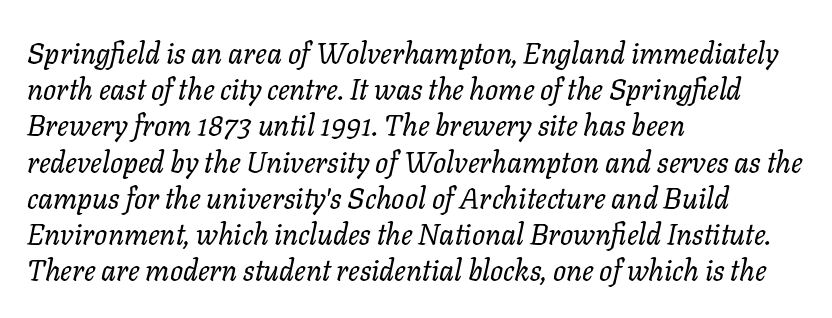
The passage shown is typed in a proportional face where columns would drift. This block has exactly the height ordinary leading produces. The letterforms sit shoulder to shoulder at normal distance. The paragraph shown leans on its left margin. Weight: regular or lighter.
